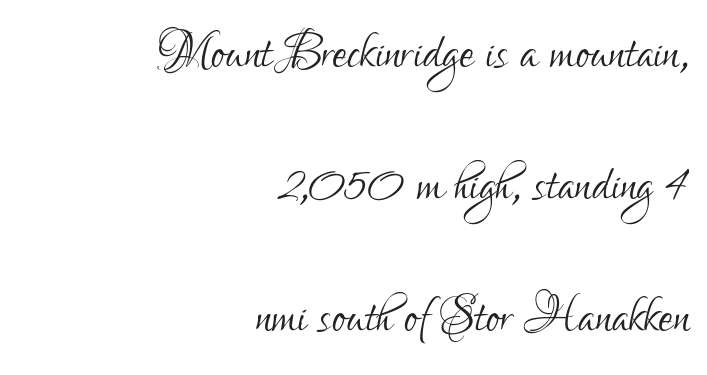
{"serif": "no", "bold": "no", "weight": "light", "width": "condensed", "stroke_contrast": "low", "x_height": "small", "monospaced": "no", "underline": "no", "align": "right", "line_spacing": "loose", "line_spacing_ratio": 2.03, "letter_spacing": "normal", "letter_spacing_em": 0.0, "glyph_px": 65}
